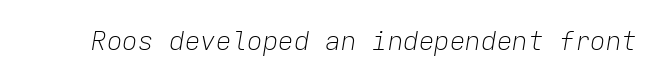
Q: Is the text bold? A: No.
Q: Is the text italic (slanted)? A: Yes, it leans right by about 9 degrees.
Q: Is the text underlined? A: No.
Q: Is the spacing between letters normal or unusually wide? A: Normal.
